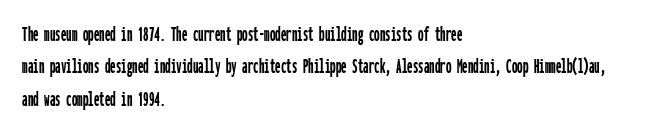
Bare-footed words on every line. The space between consecutive lines is moderate. Caption: standard tracking, unaltered. The lettering holds an erect, upright posture throughout. The text block is weighted toward the left margin, trailing off unevenly rightward.
